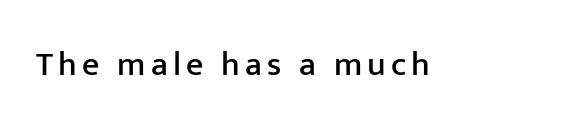
Q: Is the text italic (slanted)? A: No, it is upright.
Q: Is the typeface a serif or a sans-serif typeface? A: Sans-serif.
Q: Is the text underlined? A: No.
Q: Width (condensed, normal, or wide)? A: Normal.
Q: Stroke contrast? A: Low.
Q: x-height? A: Medium.
Q: Monospaced? A: No.
